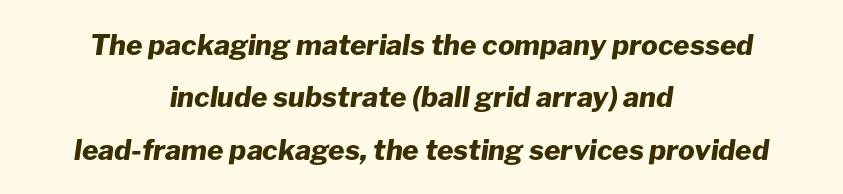
Q: Is the text bold? A: Yes.
Q: Is the text italic (slanted)? A: Yes, it leans right by about 8 degrees.
Q: Is the text underlined? A: No.
Q: How is the paragraph aligned? A: Centered.
Q: Is the spacing between letters normal or unusually wide? A: Normal.
Q: Width (condensed, normal, or wide)? A: Normal.
Q: Stroke contrast? A: Low.
Q: x-height? A: Medium.
Q: Monospaced? A: No.
